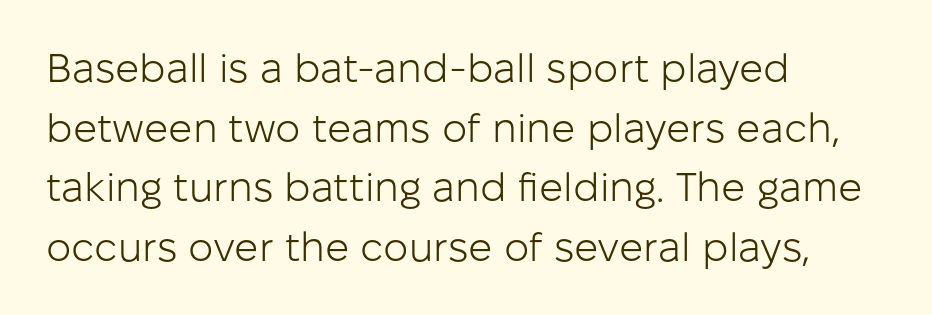
Q: Is the text bold? A: No.
Q: Is the text italic (slanted)? A: No, it is upright.
Q: Is the typeface a serif or a sans-serif typeface? A: Sans-serif.
Q: Is the text underlined? A: No.
Q: How is the paragraph aligned? A: Left-aligned.
Q: Is the spacing between letters normal or unusually wide? A: Normal.
Q: Is the spacing between lines tight, normal or loose? A: Normal.
Q: Width (condensed, normal, or wide)? A: Normal.
Q: Stroke contrast? A: Low.
Q: x-height? A: Medium.
Q: Monospaced? A: No.
